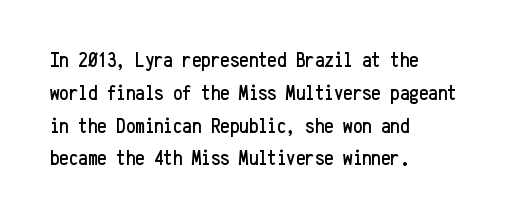
{"italic": "no", "underline": "no", "align": "left", "line_spacing": "normal", "line_spacing_ratio": 1.56, "letter_spacing": "normal", "letter_spacing_em": 0.0, "glyph_px": 21}
